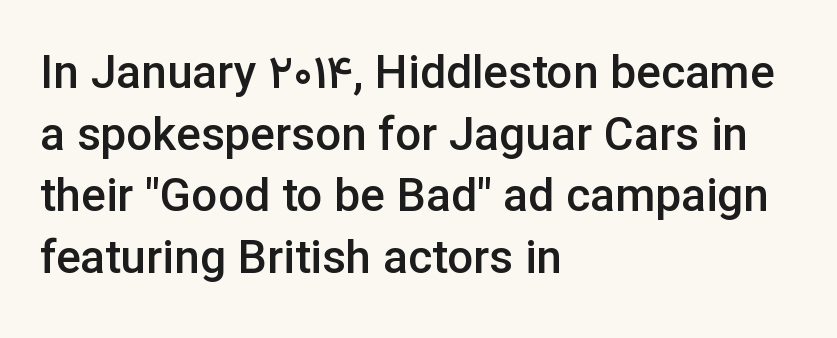
Q: Is the text bold? A: Semi-bold.
Q: Is the text italic (slanted)? A: No, it is upright.
Q: Is the typeface a serif or a sans-serif typeface? A: Sans-serif.
Q: Is the text underlined? A: No.
Q: How is the paragraph aligned? A: Left-aligned.
Q: Is the spacing between letters normal or unusually wide? A: Normal.
Q: Is the spacing between lines tight, normal or loose? A: Normal.
Q: Width (condensed, normal, or wide)? A: Normal.
Q: Stroke contrast? A: Low.
Q: x-height? A: Medium.
Q: Monospaced? A: No.
